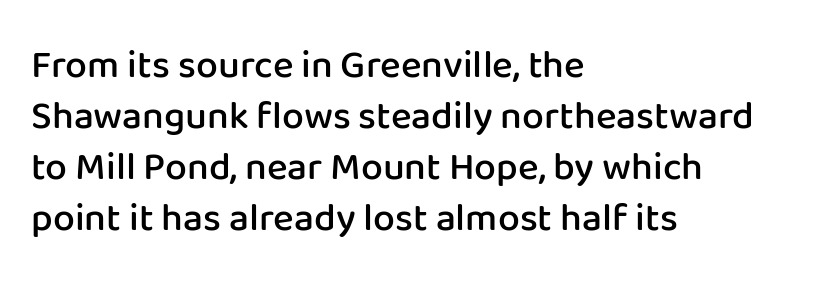
Q: Is the text bold? A: Semi-bold.
Q: Is the text italic (slanted)? A: No, it is upright.
Q: Is the typeface a serif or a sans-serif typeface? A: Sans-serif.
Q: Is the text underlined? A: No.
Q: How is the paragraph aligned? A: Left-aligned.
Q: Is the spacing between letters normal or unusually wide? A: Normal.
Q: Is the spacing between lines tight, normal or loose? A: Normal.
Q: Width (condensed, normal, or wide)? A: Normal.
Q: Stroke contrast? A: Low.
Q: x-height? A: Medium.
Q: Monospaced? A: No.
